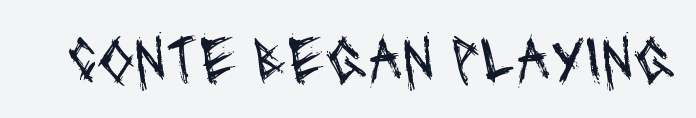
Q: Is the text bold? A: No.
Q: Is the typeface a serif or a sans-serif typeface? A: Sans-serif.
Q: Is the text underlined? A: No.
Q: Is the spacing between letters normal or unusually wide? A: Normal.
Q: Width (condensed, normal, or wide)? A: Condensed.
Q: Stroke contrast? A: Medium.
Q: x-height? A: Large.
Q: Monospaced? A: No.
